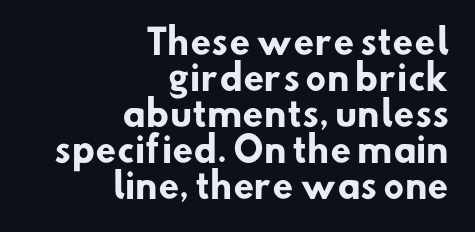
The image shows 34 px heavy sans-serif type; set right-aligned, tight line spacing (1.06x), normal letter spacing, not underlined; low stroke contrast and a small x-height.
